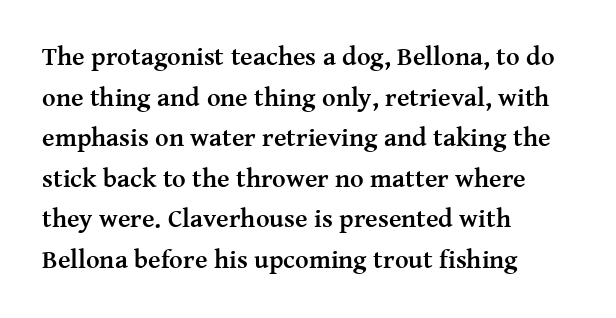
Students, note that the glyphs here touch the page at normal intervals. Lines of text with bare space underneath. Short and long lines alike share a common starting point at left. The font's upright variant was chosen for this text.
